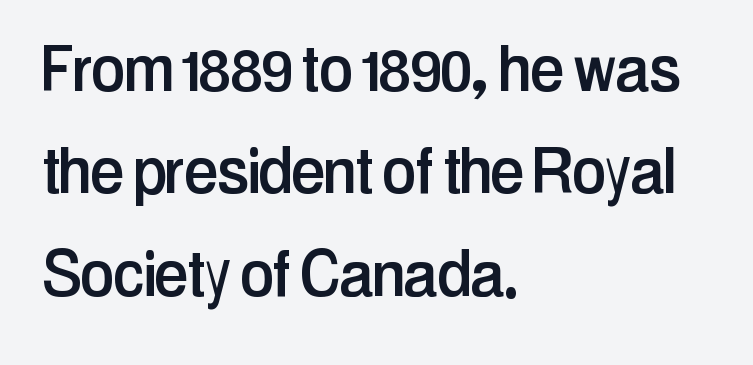
Q: Is the text italic (slanted)? A: No, it is upright.
Q: Is the typeface a serif or a sans-serif typeface? A: Sans-serif.
Q: Is the text underlined? A: No.
Q: How is the paragraph aligned? A: Left-aligned.
Q: Is the spacing between letters normal or unusually wide? A: Normal.
Q: Is the spacing between lines tight, normal or loose? A: Normal.
Q: Width (condensed, normal, or wide)? A: Condensed.
Q: Stroke contrast? A: Low.
Q: x-height? A: Medium.
Q: Monospaced? A: No.
